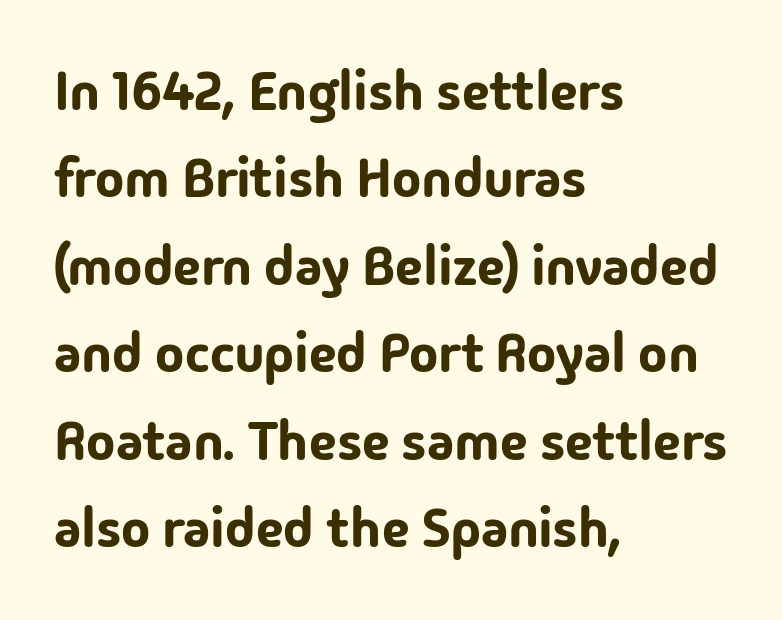
The image shows 55 px sans-serif type, upright; set left-aligned, normal line spacing (1.59x), normal letter spacing, not underlined; low stroke contrast and a medium x-height.
